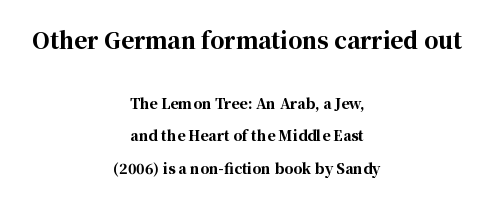
Q: Is the text bold? A: Yes.
Q: Is the text italic (slanted)? A: No, it is upright.
Q: Is the text underlined? A: No.
Q: How is the paragraph aligned? A: Centered.
Q: Is the spacing between letters normal or unusually wide? A: Normal.
Q: Is the spacing between lines tight, normal or loose? A: Loose.
Q: Which block of text is set in a larger size, the first (top) or the second (bottom)? A: The first (top) one.
